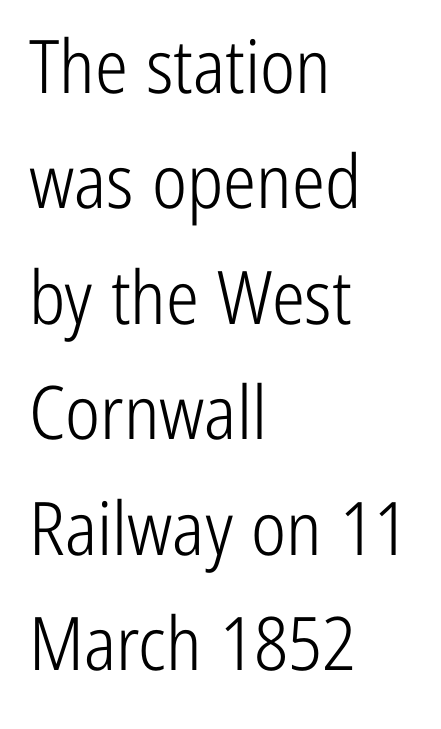
The image shows 74 px light, condensed sans-serif type, upright; set left-aligned, normal line spacing (1.56x), normal letter spacing, not underlined; low stroke contrast and a medium x-height.
